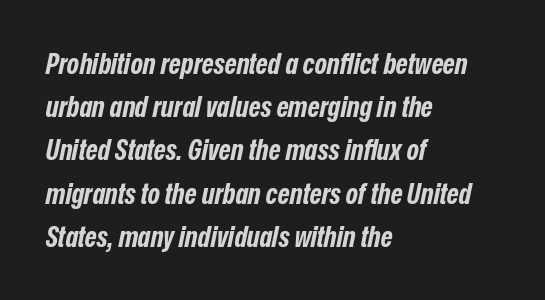
Q: Is the text bold? A: Yes.
Q: Is the text italic (slanted)? A: Yes, it leans right by about 12 degrees.
Q: Is the text underlined? A: No.
Q: How is the paragraph aligned? A: Left-aligned.
Q: Is the spacing between letters normal or unusually wide? A: Normal.
Q: Is the spacing between lines tight, normal or loose? A: Normal.
Q: Width (condensed, normal, or wide)? A: Condensed.
Q: Stroke contrast? A: Low.
Q: x-height? A: Medium.
Q: Monospaced? A: No.
